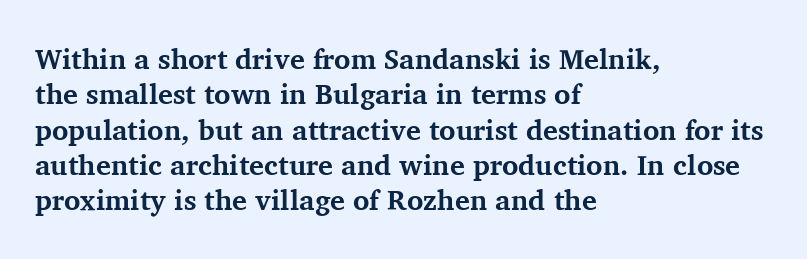
Leading matches the norm, producing a regular column. Layout note: lines flush left. Words float on clear page, feet unadorned. The face used here is proportionally spaced, like ordinary book or web type.
